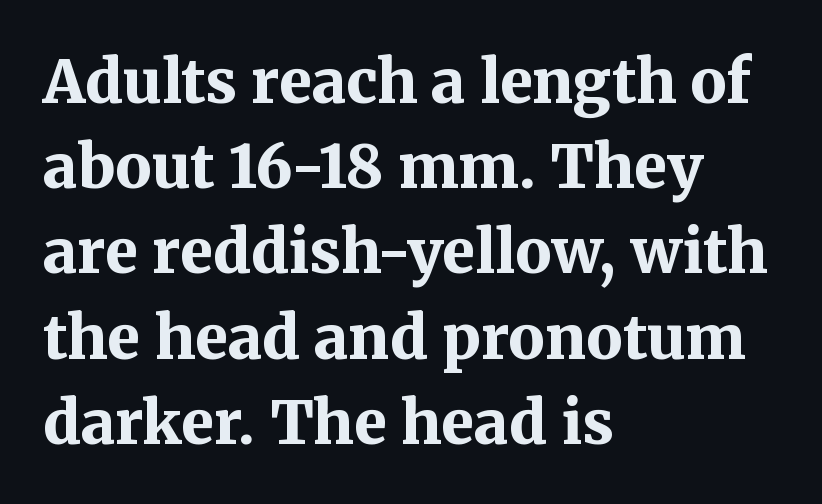
The image shows 60 px bold serif type, upright; set left-aligned, normal line spacing (1.42x), normal letter spacing, not underlined; medium stroke contrast and a medium x-height.
